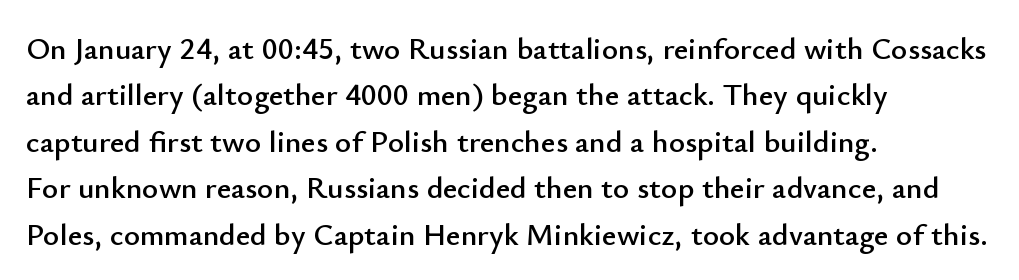
The image shows 31 px sans-serif type, upright; set left-aligned, normal line spacing (1.5x), normal letter spacing, not underlined; low stroke contrast and a small x-height.
